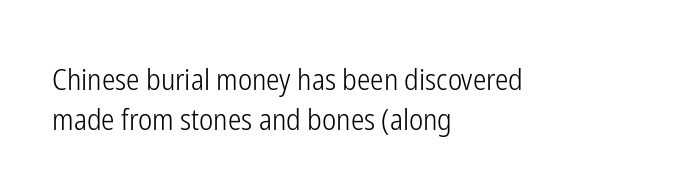
Q: Is the text bold? A: No.
Q: Is the text italic (slanted)? A: No, it is upright.
Q: Is the typeface a serif or a sans-serif typeface? A: Sans-serif.
Q: Is the text underlined? A: No.
Q: How is the paragraph aligned? A: Left-aligned.
Q: Is the spacing between letters normal or unusually wide? A: Normal.
Q: Is the spacing between lines tight, normal or loose? A: Normal.
Q: Width (condensed, normal, or wide)? A: Condensed.
Q: Stroke contrast? A: Low.
Q: x-height? A: Medium.
Q: Monospaced? A: No.
